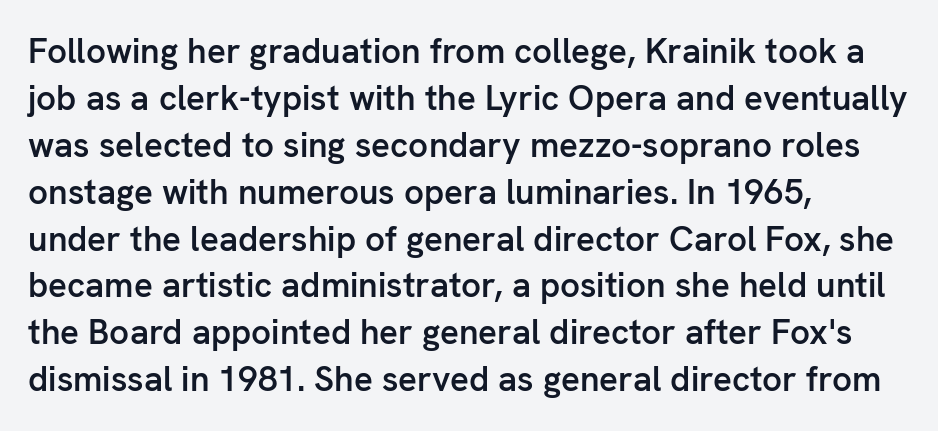
The image shows 35 px semibold sans-serif type, upright; set left-aligned, normal line spacing (1.34x), normal letter spacing, not underlined; low stroke contrast and a medium x-height.
